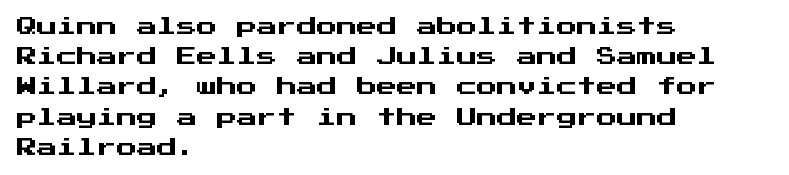
Q: Is the text italic (slanted)? A: No, it is upright.
Q: Is the text underlined? A: No.
Q: How is the paragraph aligned? A: Left-aligned.
Q: Is the spacing between letters normal or unusually wide? A: Normal.
Q: Is the spacing between lines tight, normal or loose? A: Normal.
